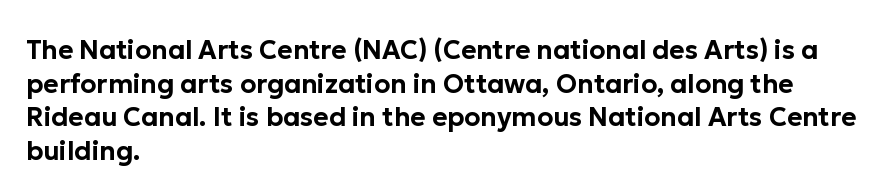
The zone under the glyphs is completely vacant. Line starts are locked; line ends wander. Look at the tracking — it's just the regular setting, nothing added. Horizontal bands of white between lines are of average thickness.
